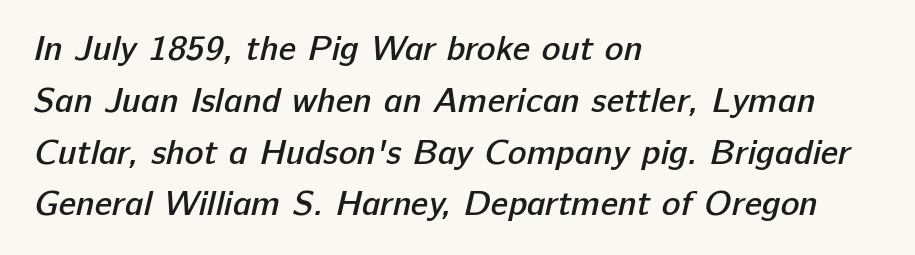
Q: Is the text bold? A: Semi-bold.
Q: Is the typeface a serif or a sans-serif typeface? A: Sans-serif.
Q: Is the text underlined? A: No.
Q: How is the paragraph aligned? A: Left-aligned.
Q: Is the spacing between letters normal or unusually wide? A: Normal.
Q: Is the spacing between lines tight, normal or loose? A: Normal.
Q: Width (condensed, normal, or wide)? A: Normal.
Q: Stroke contrast? A: Low.
Q: x-height? A: Medium.
Q: Monospaced? A: No.
